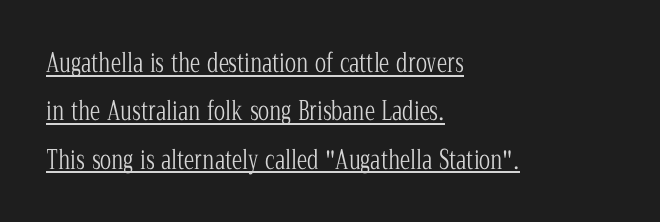
{"italic": "no", "bold": "no", "underline": "yes", "align": "left", "line_spacing_ratio": 1.86, "letter_spacing": "normal", "letter_spacing_em": 0.0, "glyph_px": 26}
